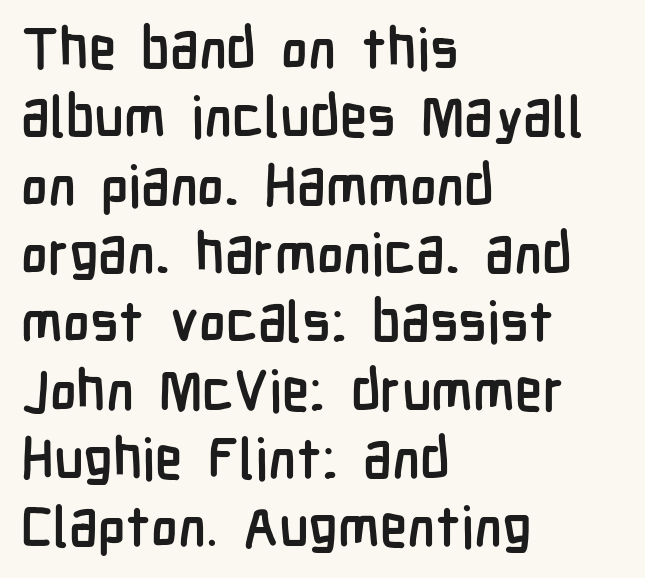
Each word holds together tightly as a unit, with standard inter-letter gaps. The type family on display is of the sans-serif kind. This rendering features lettering with no underline. Horizontal alignment here is leftward, the default for most running prose. Plenty of ink on the page — the face is bold.
